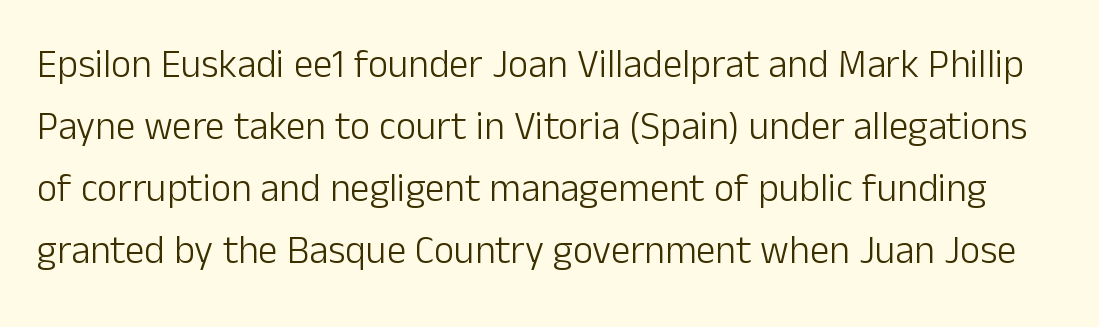
Varying glyph widths throughout — classic text-font behaviour. The glyphs in this specimen are sans serif. The letters stand straight up with perfectly vertical stems. Stems and bowls with no extra thickness — not bold.
